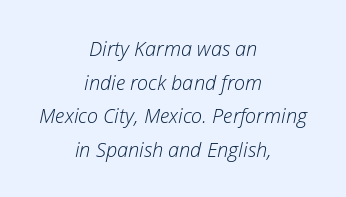
The letters are slanted; this is an italic face. Reading down the column, the eye jumps a familiar distance to each next line. Reading down the block, each line starts at a different indent, mirrored at its end. This sample uses plain, unmodified letter spacing.
